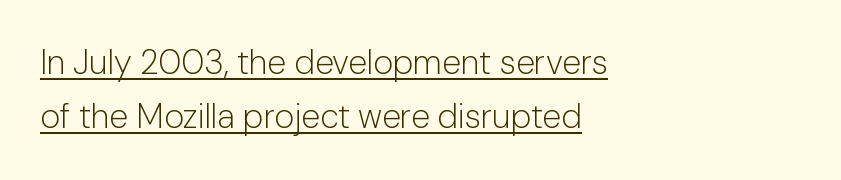
The sample's only ornament is a line tracing under the words. Counters stay open thanks to moderate or lighter strokes. How are the letters spaced? Ordinarily, with no added tracking. The ragged edge is on the right, which tells us the setting is flush left. Regarding serifs, this sample does without them. Students, observe: this is what conventionally led text looks like.
